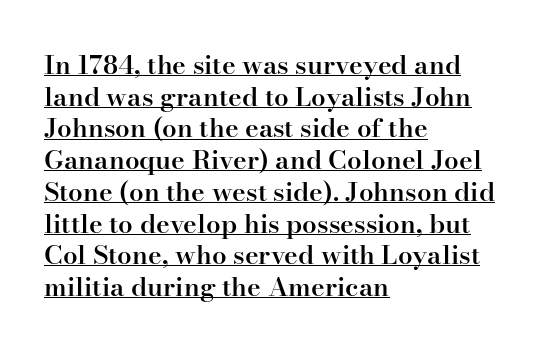
Q: Is the text bold? A: Semi-bold.
Q: Is the text italic (slanted)? A: No, it is upright.
Q: Is the text underlined? A: Yes.
Q: How is the paragraph aligned? A: Left-aligned.
Q: Is the spacing between letters normal or unusually wide? A: Normal.
